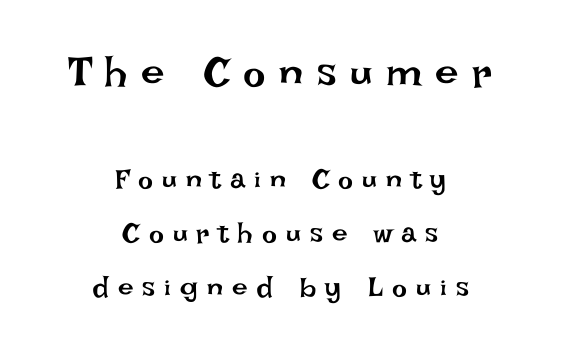
{"italic": "no", "bold": "no", "weight": "regular", "width": "normal", "stroke_contrast": "low", "x_height": "large", "monospaced": "no", "underline": "no", "align": "center", "line_spacing": "loose", "line_spacing_ratio": 1.93, "letter_spacing": "wide", "letter_spacing_em": 0.32, "larger_block": "first", "size_ratio": 1.5, "glyph_px": 42}
